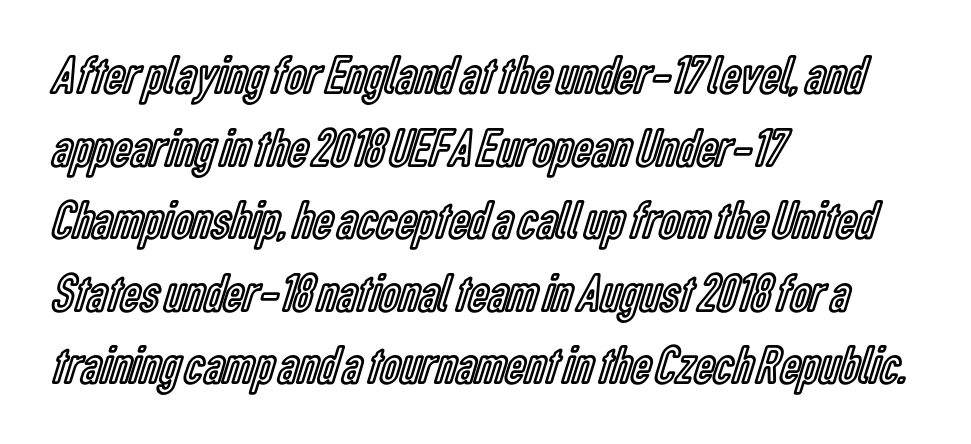
Reading down the block, your eye returns to a fixed left position each line. Spacing between characters is what you'd get straight out of the box. Whoever set this chose a conventional vertical rhythm. Is this a fixed-width face? No — the glyphs have proportional, varying widths. Lines of text with bare space underneath.
